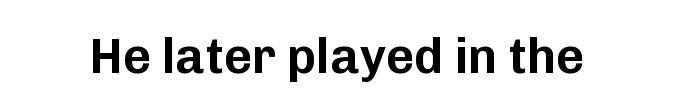
The image shows 49 px sans-serif type, upright; set normal letter spacing, not underlined; low stroke contrast and a medium x-height.
